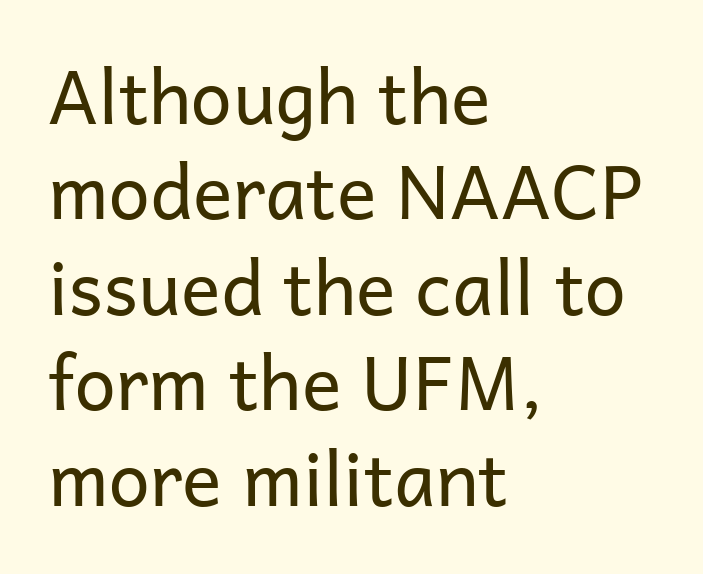
{"serif": "no", "italic": "no", "bold": "no", "weight": "regular", "width": "normal", "stroke_contrast": "low", "x_height": "medium", "monospaced": "no", "underline": "no", "align": "left", "line_spacing": "normal", "line_spacing_ratio": 1.29, "letter_spacing": "normal", "letter_spacing_em": 0.0, "glyph_px": 74}
